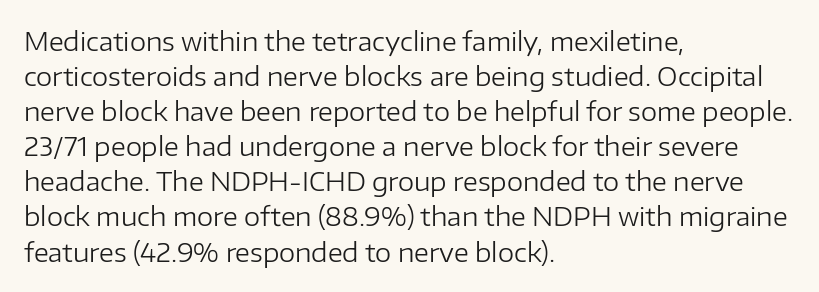
Q: Is the text bold? A: No.
Q: Is the text italic (slanted)? A: No, it is upright.
Q: Is the text underlined? A: No.
Q: How is the paragraph aligned? A: Left-aligned.
Q: Is the spacing between letters normal or unusually wide? A: Normal.
Q: Is the spacing between lines tight, normal or loose? A: Normal.
